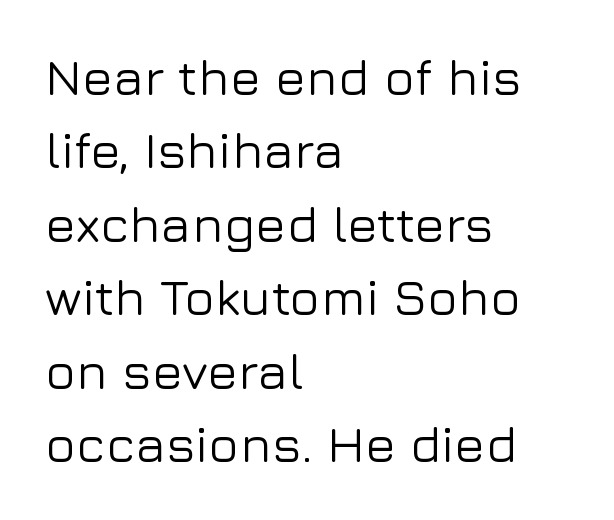
{"serif": "no", "italic": "no", "width": "normal", "stroke_contrast": "low", "x_height": "medium", "monospaced": "no", "underline": "no", "align": "left", "line_spacing": "normal", "line_spacing_ratio": 1.44, "letter_spacing": "normal", "letter_spacing_em": 0.0, "glyph_px": 51}
